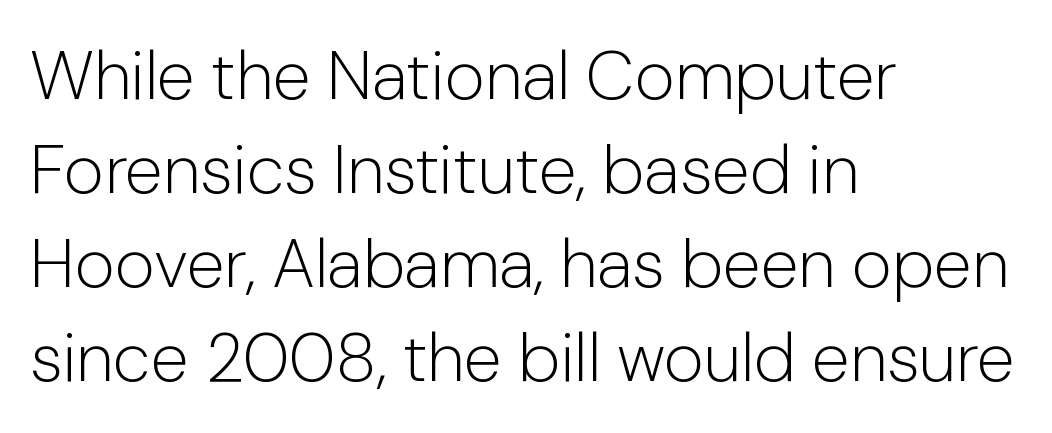
The image shows 69 px light sans-serif type, upright; set left-aligned, normal line spacing (1.36x), normal letter spacing, not underlined; low stroke contrast and a medium x-height.
